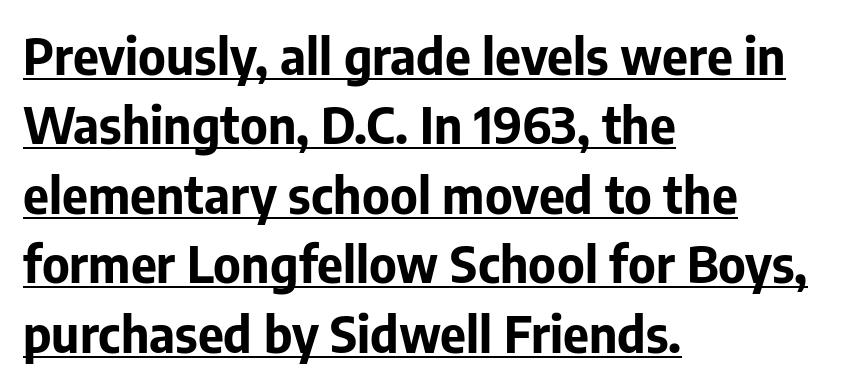
Q: Is the text bold? A: Yes.
Q: Is the text italic (slanted)? A: No, it is upright.
Q: Is the typeface a serif or a sans-serif typeface? A: Sans-serif.
Q: Is the text underlined? A: Yes.
Q: How is the paragraph aligned? A: Left-aligned.
Q: Is the spacing between letters normal or unusually wide? A: Normal.
Q: Is the spacing between lines tight, normal or loose? A: Normal.
Q: Width (condensed, normal, or wide)? A: Normal.
Q: Stroke contrast? A: Low.
Q: x-height? A: Medium.
Q: Monospaced? A: No.
